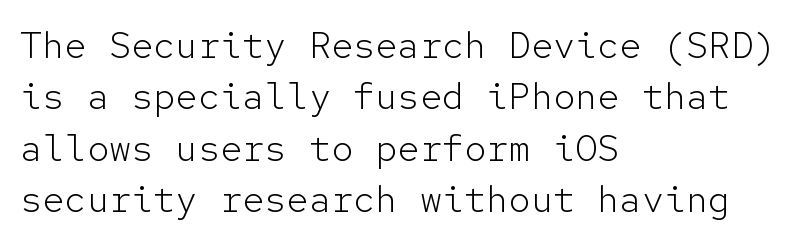
Q: Is the text bold? A: No.
Q: Is the text italic (slanted)? A: No, it is upright.
Q: Is the typeface a serif or a sans-serif typeface? A: Sans-serif.
Q: Is the text underlined? A: No.
Q: How is the paragraph aligned? A: Left-aligned.
Q: Is the spacing between letters normal or unusually wide? A: Normal.
Q: Is the spacing between lines tight, normal or loose? A: Normal.
Q: Width (condensed, normal, or wide)? A: Normal.
Q: Stroke contrast? A: Low.
Q: x-height? A: Medium.
Q: Monospaced? A: Yes.
